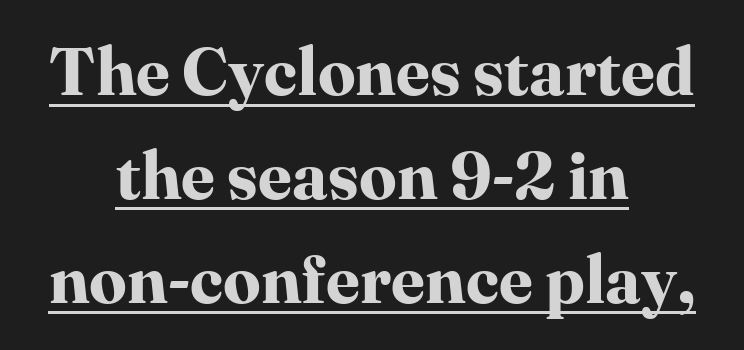
Leading: standard. This sample uses a serif face. The passage shown is underscored from start to finish. A student would call this center alignment; a typographer would say set centered.
